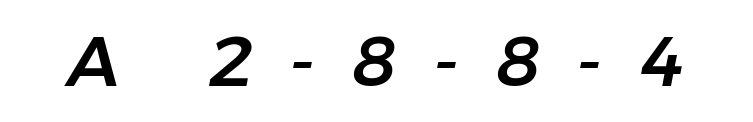
You can tell it's italic because the verticals aren't actually vertical. Here the designer chose a conventional face with non-uniform glyph widths. Letter spacing: wide. The area under the type is left untouched.
